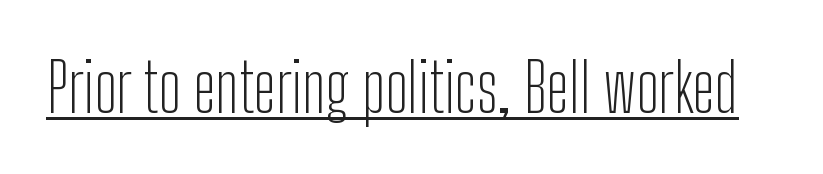
Heaviness? Minimal to ordinary, like unemphasized prose. Looks like regular typesetting: each glyph gets only the width it needs. Every stem runs plumb, perpendicular to the baseline. The letters sit at their default tracking, neither squeezed nor spread. What decoration does the sample have? An underline. The type family on display is of the sans-serif kind.
